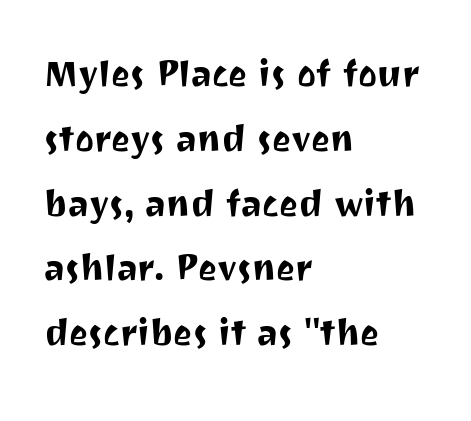
{"serif": "no", "italic": "no", "width": "normal", "stroke_contrast": "medium", "x_height": "medium", "monospaced": "no", "underline": "no", "align": "left", "line_spacing": "normal", "line_spacing_ratio": 1.44, "letter_spacing": "normal", "letter_spacing_em": 0.0, "glyph_px": 45}
